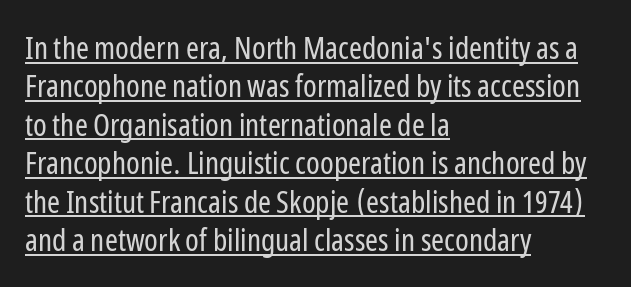
Q: Is the text bold? A: No.
Q: Is the text italic (slanted)? A: No, it is upright.
Q: Is the typeface a serif or a sans-serif typeface? A: Sans-serif.
Q: Is the text underlined? A: Yes.
Q: How is the paragraph aligned? A: Left-aligned.
Q: Is the spacing between letters normal or unusually wide? A: Normal.
Q: Width (condensed, normal, or wide)? A: Condensed.
Q: Stroke contrast? A: Low.
Q: x-height? A: Medium.
Q: Monospaced? A: No.
